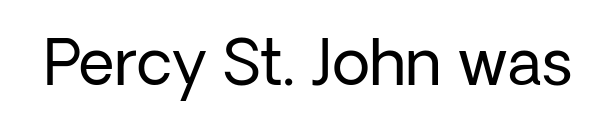
{"serif": "no", "italic": "no", "bold": "no", "weight": "regular", "width": "normal", "stroke_contrast": "low", "x_height": "medium", "monospaced": "no", "underline": "no", "letter_spacing": "normal", "letter_spacing_em": 0.0, "glyph_px": 62}
